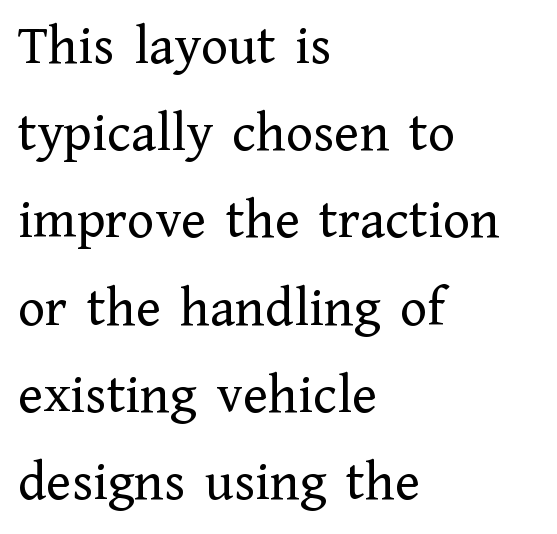
Q: Is the text bold? A: No.
Q: Is the text italic (slanted)? A: No, it is upright.
Q: Is the typeface a serif or a sans-serif typeface? A: Serif.
Q: Is the text underlined? A: No.
Q: How is the paragraph aligned? A: Left-aligned.
Q: Is the spacing between letters normal or unusually wide? A: Normal.
Q: Is the spacing between lines tight, normal or loose? A: Normal.
Q: Width (condensed, normal, or wide)? A: Normal.
Q: Stroke contrast? A: Low.
Q: x-height? A: Medium.
Q: Monospaced? A: No.
